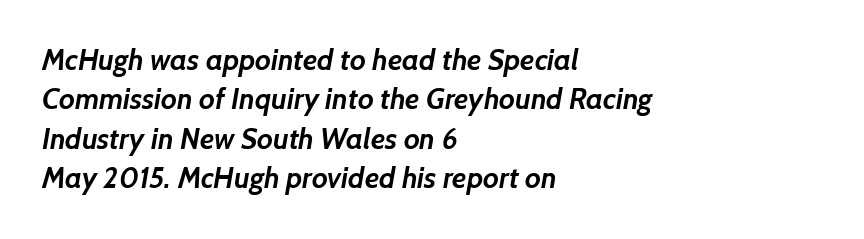
The image shows 29 px semibold sans-serif type; set left-aligned, normal line spacing (1.36x), normal letter spacing, not underlined; low stroke contrast and a medium x-height.
